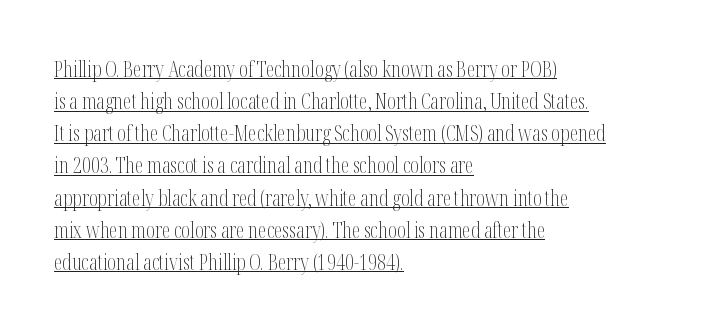
The image shows 21 px text type, upright; set left-aligned, normal line spacing (1.53x), normal letter spacing, underlined.
